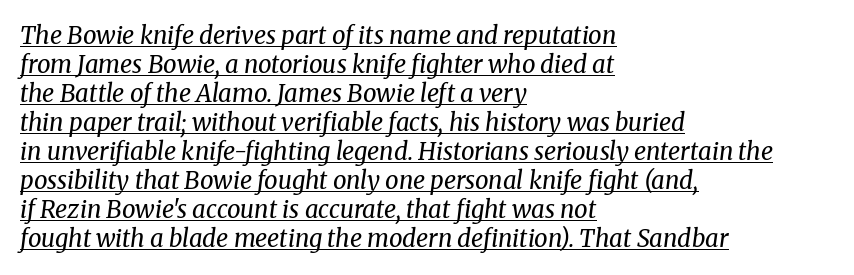
Compared with undecorated copy, this sample adds a rule below the words. The letterforms sit shoulder to shoulder at normal distance. These lines stack with their left ends in a neat column. No extra ink here — the face is not bold. Notice how the stems are inclined rather than vertical — that's the hallmark of italics.
